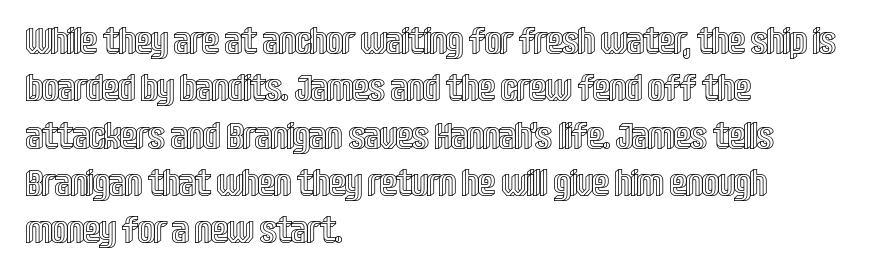
{"italic": "no", "width": "condensed", "x_height": "large", "monospaced": "no", "underline": "no", "align": "left", "line_spacing": "normal", "line_spacing_ratio": 1.28, "letter_spacing": "normal", "letter_spacing_em": 0.0, "glyph_px": 37}
